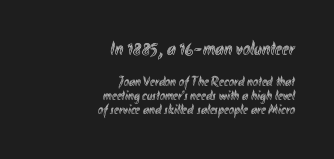
The image shows 20 px text type; set right-aligned, tight line spacing (1.01x), normal letter spacing, not underlined; the first (top) block is 1.43x larger.
